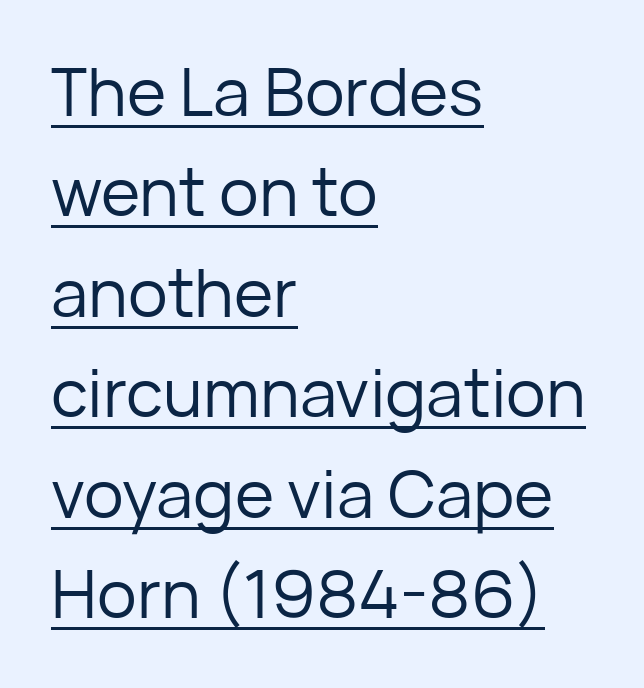
{"serif": "no", "italic": "no", "bold": "no", "weight": "regular", "width": "normal", "stroke_contrast": "low", "x_height": "medium", "monospaced": "no", "underline": "yes", "align": "left", "line_spacing": "normal", "line_spacing_ratio": 1.5, "letter_spacing": "normal", "letter_spacing_em": 0.0, "glyph_px": 67}
